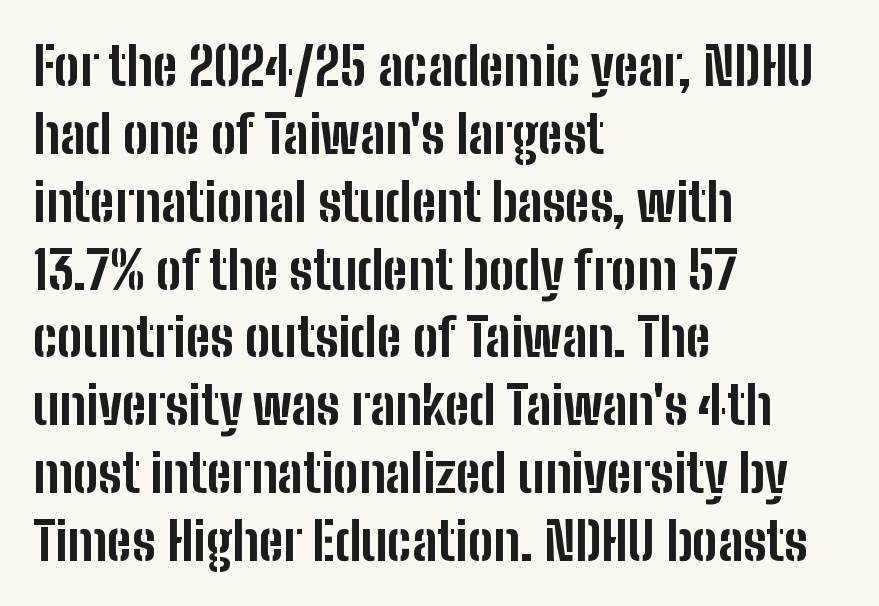
{"serif": "no", "italic": "no", "bold": "yes", "weight": "bold", "width": "condensed", "stroke_contrast": "low", "x_height": "medium", "monospaced": "no", "underline": "no", "align": "left", "line_spacing": "normal", "line_spacing_ratio": 1.28, "letter_spacing": "normal", "letter_spacing_em": 0.0, "glyph_px": 53}
